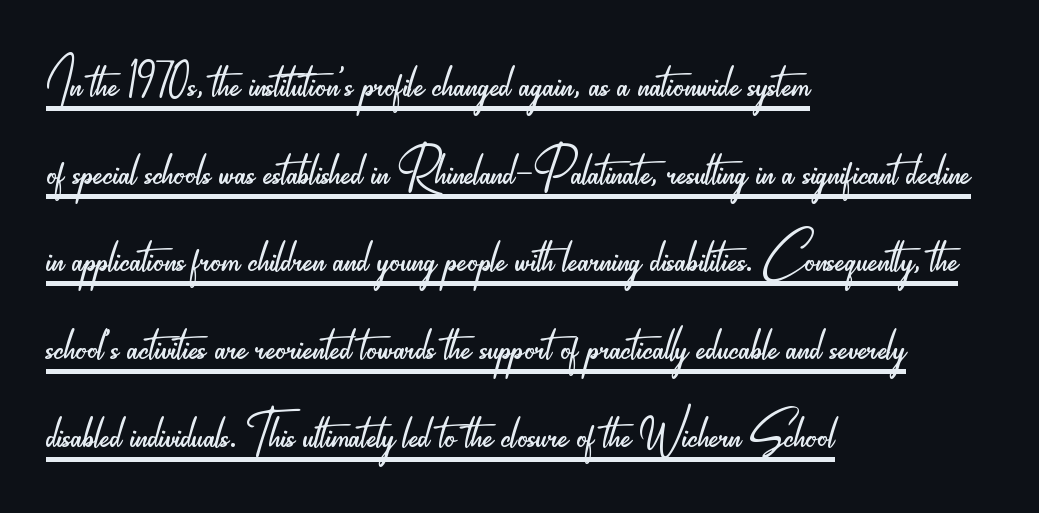
Honestly, the letter spacing is just normal — you wouldn't notice it. The setting favours the left margin, as ordinary paragraphs usually do. Is there an underline? Yes — a line sits under the letters.
